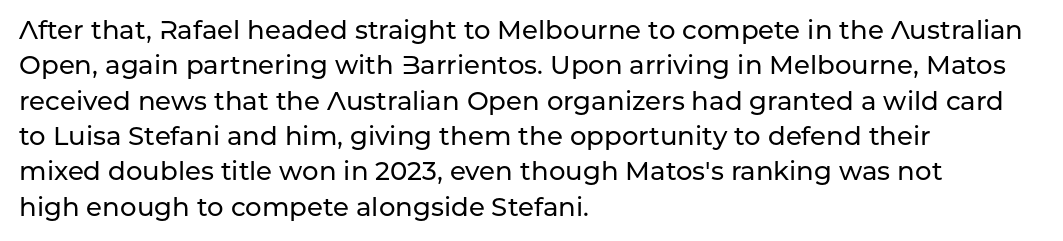
{"italic": "no", "underline": "no", "align": "left", "line_spacing": "normal", "line_spacing_ratio": 1.36, "letter_spacing": "normal", "letter_spacing_em": 0.0, "glyph_px": 26}
